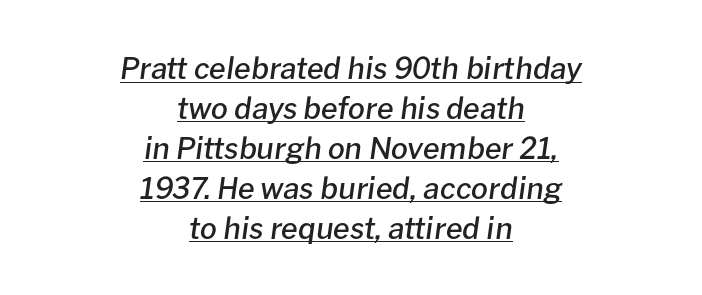
The image shows 30 px semibold type, italic (leaning right); set centered, normal line spacing (1.33x), normal letter spacing, underlined; low stroke contrast and a medium x-height.
